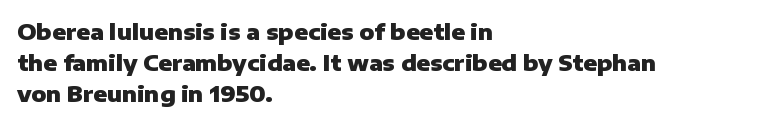
{"italic": "no", "bold": "yes", "underline": "no", "align": "left", "line_spacing": "normal", "line_spacing_ratio": 1.4, "letter_spacing": "normal", "letter_spacing_em": 0.0, "glyph_px": 22}
